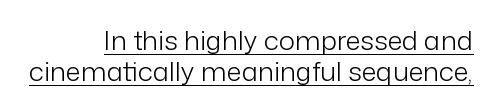
{"italic": "no", "bold": "no", "underline": "yes", "align": "right", "line_spacing_ratio": 1.16, "letter_spacing": "normal", "letter_spacing_em": 0.0, "glyph_px": 27}
